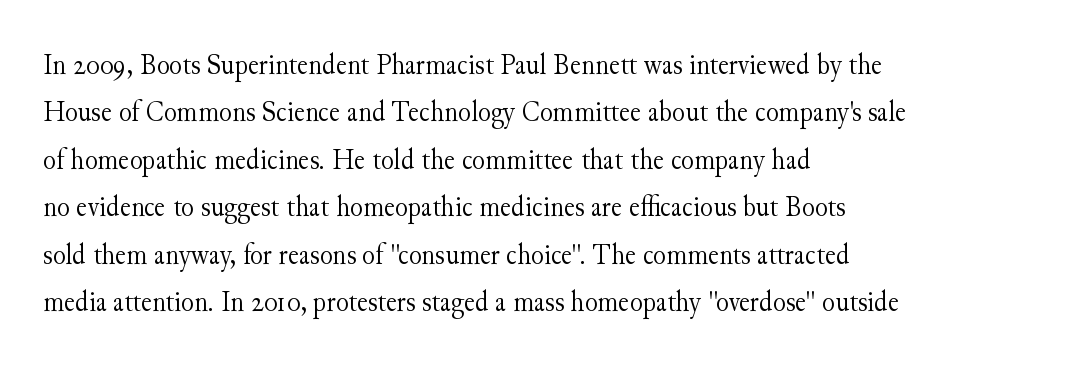
Q: Is the text bold? A: No.
Q: Is the text italic (slanted)? A: No, it is upright.
Q: Is the typeface a serif or a sans-serif typeface? A: Serif.
Q: Is the text underlined? A: No.
Q: How is the paragraph aligned? A: Left-aligned.
Q: Is the spacing between letters normal or unusually wide? A: Normal.
Q: Is the spacing between lines tight, normal or loose? A: Normal.
Q: Width (condensed, normal, or wide)? A: Normal.
Q: Stroke contrast? A: Medium.
Q: x-height? A: Small.
Q: Monospaced? A: No.
